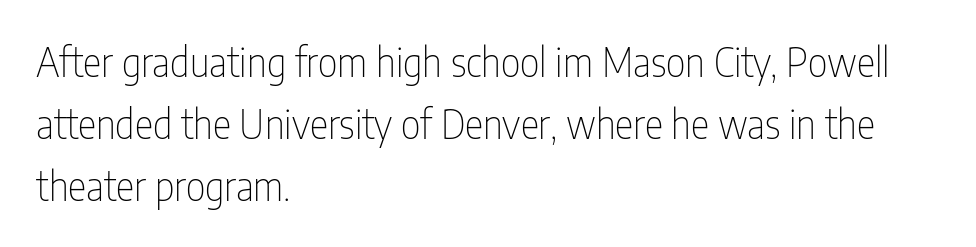
The image shows 39 px thin, condensed sans-serif type, upright; set left-aligned, normal line spacing (1.59x), normal letter spacing, not underlined; low stroke contrast and a medium x-height.
